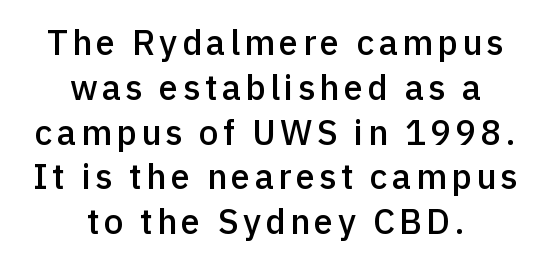
The image shows 35 px semibold sans-serif type, upright; set centered, normal line spacing (1.28x), not underlined; a medium x-height.
